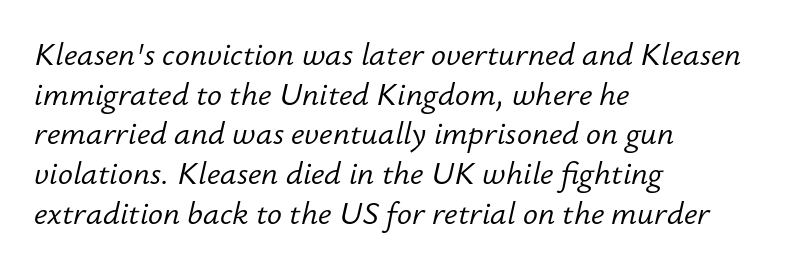
{"italic": "yes", "lean": "right", "slant_degrees": 12, "bold": "no", "weight": "light", "width": "normal", "stroke_contrast": "low", "x_height": "small", "monospaced": "no", "underline": "no", "align": "left", "line_spacing": "normal", "line_spacing_ratio": 1.28, "letter_spacing": "normal", "letter_spacing_em": 0.0, "glyph_px": 31}
